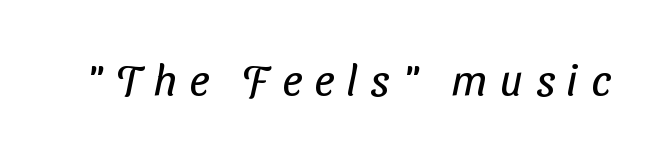
{"serif": "no", "bold": "no", "weight": "regular", "width": "condensed", "stroke_contrast": "low", "x_height": "medium", "monospaced": "no", "underline": "no", "letter_spacing": "wide", "letter_spacing_em": 0.29, "glyph_px": 44}
